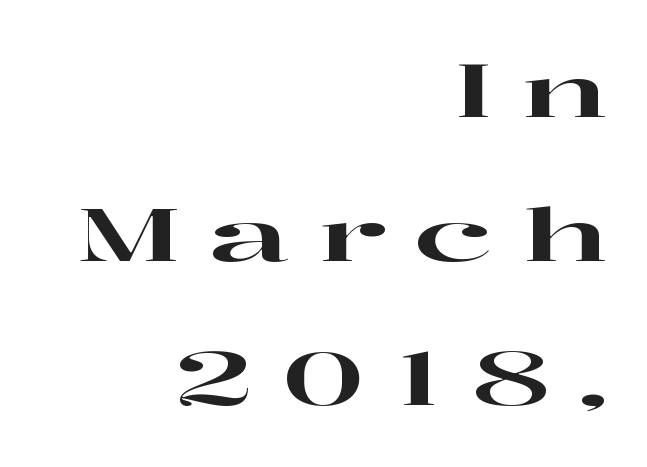
The letters stand upright; this is a roman face. Beneath every word, the page is bare. Note the varied advance widths — an 'i' is clearly narrower than an 'm'. Notice the wide empty band between every row — that's loose leading.
